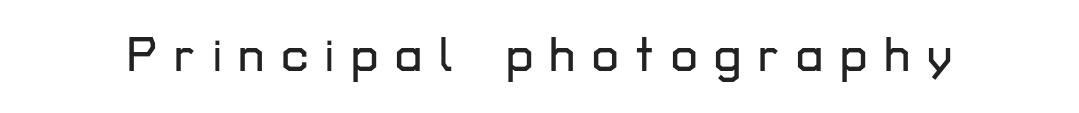
{"serif": "no", "italic": "no", "width": "normal", "stroke_contrast": "low", "x_height": "medium", "monospaced": "no", "underline": "no", "letter_spacing": "wide", "letter_spacing_em": 0.35, "glyph_px": 48}
